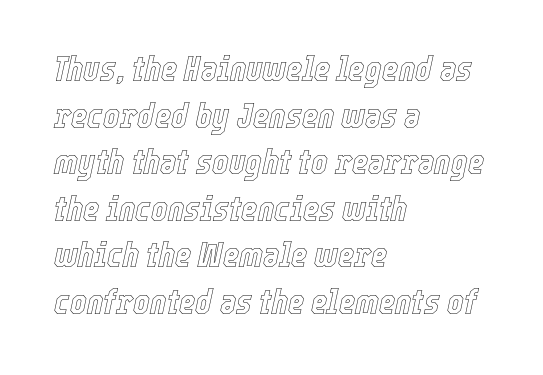
Q: Is the text italic (slanted)? A: Yes, it leans right by about 12 degrees.
Q: Is the text underlined? A: No.
Q: How is the paragraph aligned? A: Left-aligned.
Q: Is the spacing between letters normal or unusually wide? A: Normal.
Q: Is the spacing between lines tight, normal or loose? A: Normal.
Q: Width (condensed, normal, or wide)? A: Condensed.
Q: x-height? A: Medium.
Q: Monospaced? A: No.
